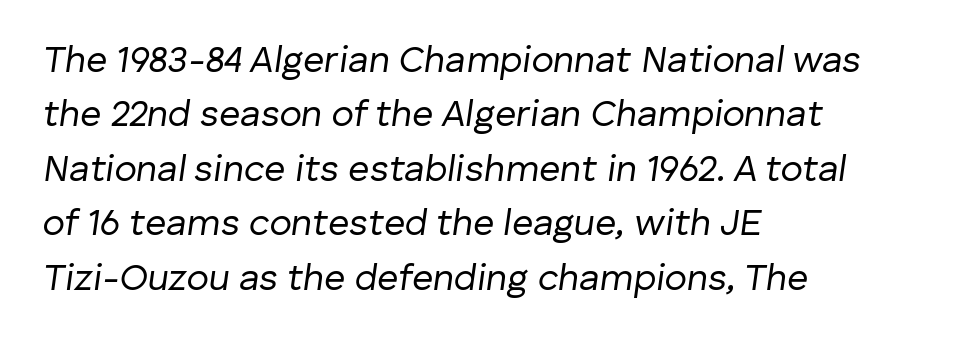
The letters look calm and open, with moderate or lighter stems. This sample has the flowing, uneven cadence of proportional lettering. The gap between lines stays unmarked. Is the type slanted? Yes — the strokes lean at a clear angle. Honestly, the row spacing looks completely unremarkable.
